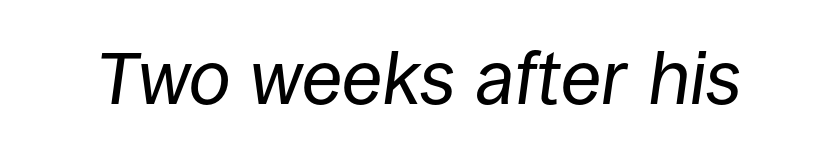
The image shows 75 px regular-weight type, italic (leaning right); set normal letter spacing, not underlined; low stroke contrast and a large x-height.
